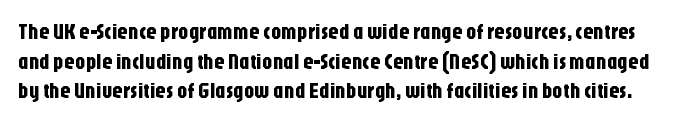
Q: Is the text italic (slanted)? A: No, it is upright.
Q: Is the text underlined? A: No.
Q: Is the spacing between letters normal or unusually wide? A: Normal.
Q: Is the spacing between lines tight, normal or loose? A: Normal.
